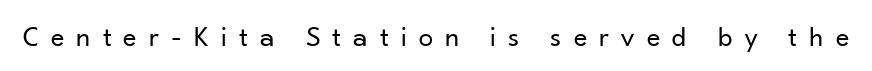
Stem width sits at or under what a default text font uses. Look at the bottom of the vertical strokes: they stop flat, with no serifs. Is this a fixed-width face? No — the glyphs have proportional, varying widths. These lines have a slow, spaced-out rhythm from letter to letter.
